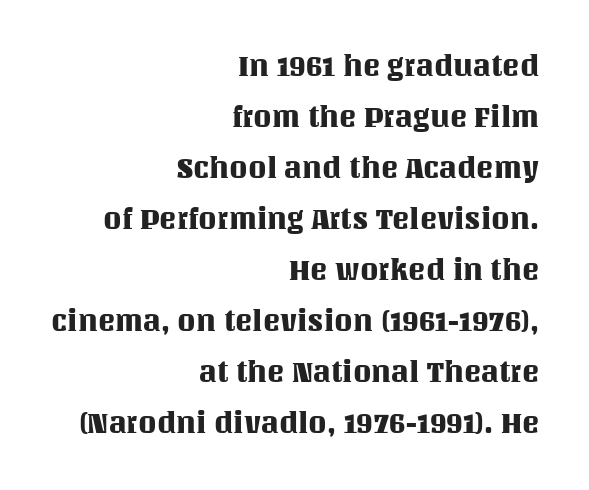
Q: Is the text italic (slanted)? A: No, it is upright.
Q: Is the text underlined? A: No.
Q: How is the paragraph aligned? A: Right-aligned.
Q: Is the spacing between letters normal or unusually wide? A: Normal.
Q: Width (condensed, normal, or wide)? A: Normal.
Q: Stroke contrast? A: Medium.
Q: x-height? A: Large.
Q: Monospaced? A: No.
